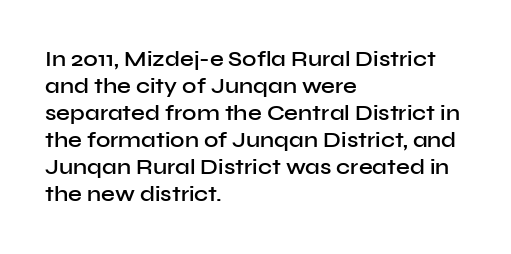
{"italic": "no", "bold": "semi", "underline": "no", "align": "left", "line_spacing_ratio": 1.23, "letter_spacing": "normal", "letter_spacing_em": 0.0, "glyph_px": 22}
